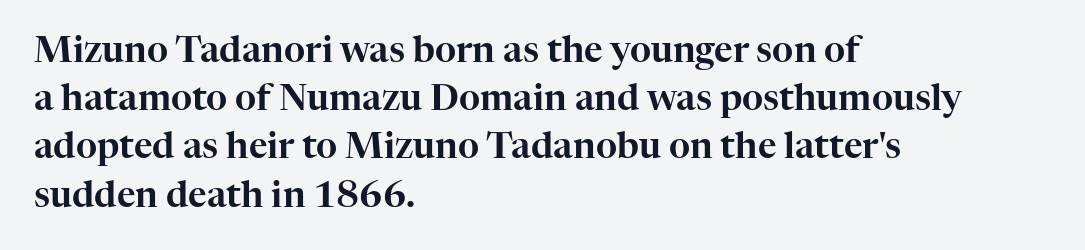
The image shows 36 px serif type, upright; set left-aligned, normal line spacing (1.34x), normal letter spacing, not underlined; high stroke contrast and a medium x-height.
